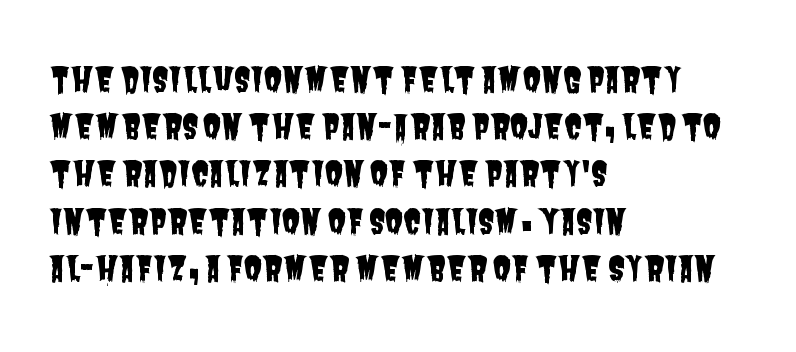
The image shows 33 px condensed sans-serif type; set left-aligned, normal line spacing (1.43x), normal letter spacing, not underlined; low stroke contrast and a large x-height.
